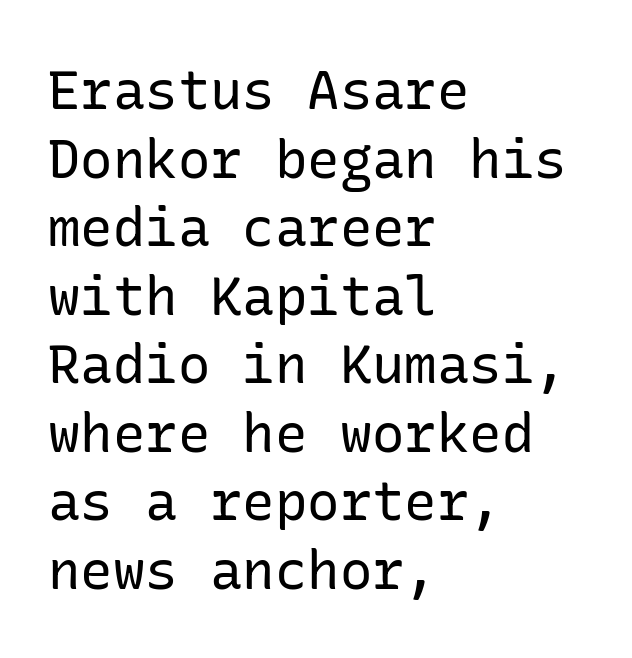
The image shows 54 px regular-weight sans-serif type, upright; set left-aligned, normal line spacing (1.27x), normal letter spacing, not underlined; low stroke contrast and a medium x-height.
